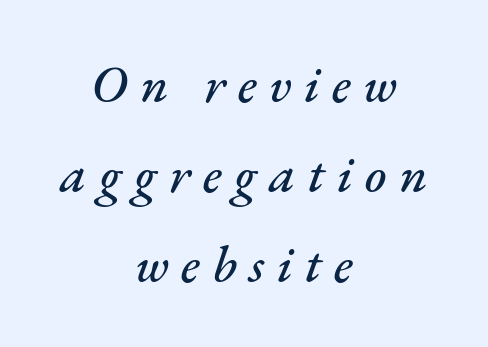
The image shows 52 px text type, italic (leaning right); set centered, line spacing 1.73x, unusually wide letter spacing (+0.24 em), not underlined; medium stroke contrast and a small x-height.
